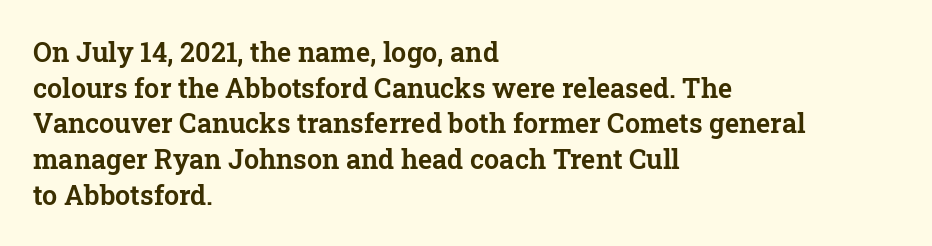
Line spacing here is normal. In terms of posture, this sample is upright. A bare baseline throughout the passage. Does the copy run flush right? No — it runs flush left. You could call the tracking neutral — neither tight nor loose.
